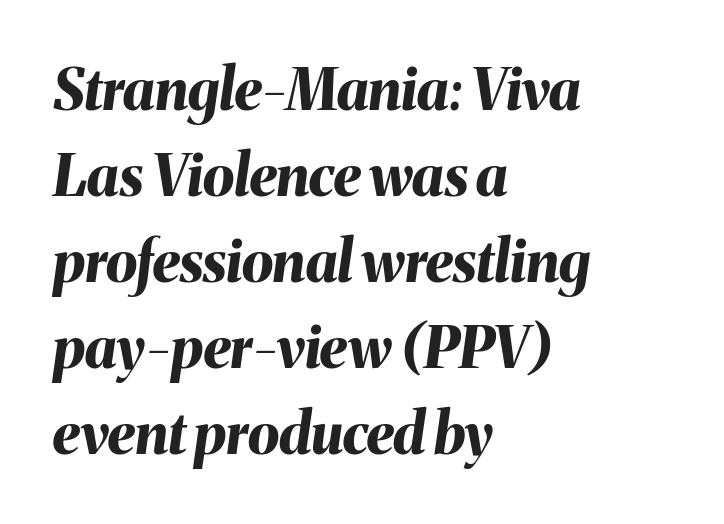
The image shows 57 px bold type, italic (leaning right); set left-aligned, normal line spacing (1.51x), normal letter spacing, not underlined; medium stroke contrast and a medium x-height.
